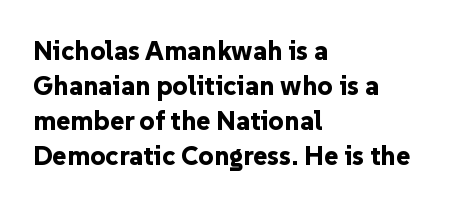
The image shows 27 px bold type, upright; set left-aligned, normal line spacing (1.3x), normal letter spacing, not underlined.
